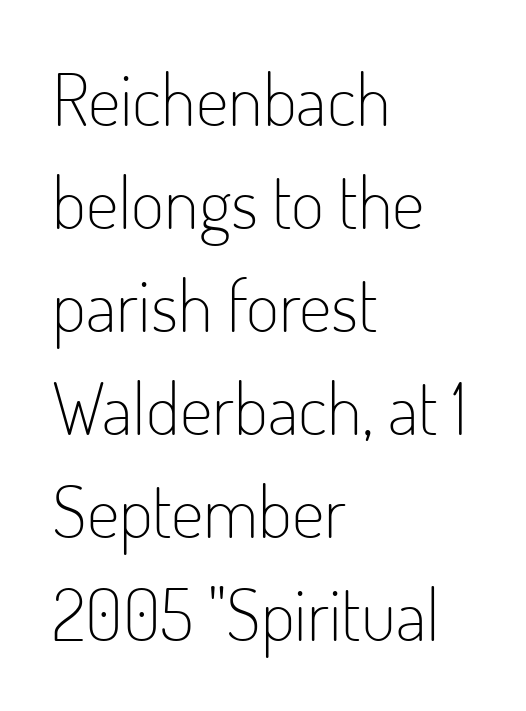
The image shows 72 px light, condensed sans-serif type, upright; set left-aligned, normal line spacing (1.43x), normal letter spacing, not underlined; low stroke contrast and a small x-height.
